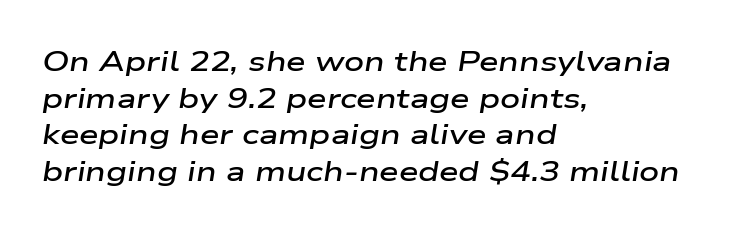
The image shows 28 px semibold, wide type, italic (leaning right); set left-aligned, normal line spacing (1.31x), normal letter spacing, not underlined; low stroke contrast and a medium x-height.
